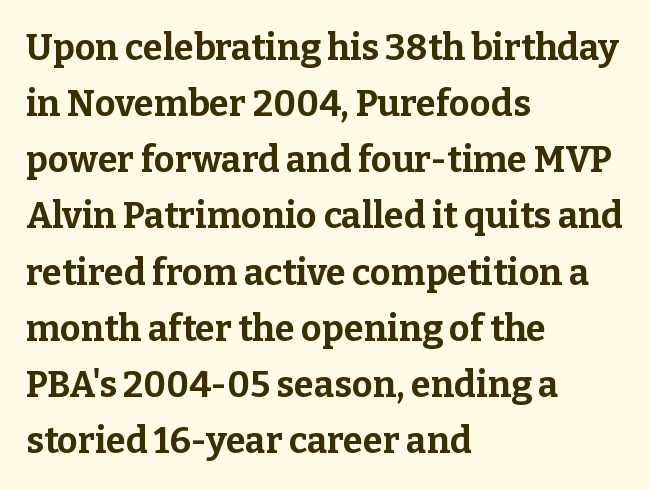
Compared with typical paragraphs, the rows here are spaced about the same. Here the glyphs are tracked normally, forming tight word shapes. The glyphs are unaccompanied by any horizontal stroke below them. The specimen reads as upright at a glance. Note the varied advance widths — an 'i' is clearly narrower than an 'm'.
